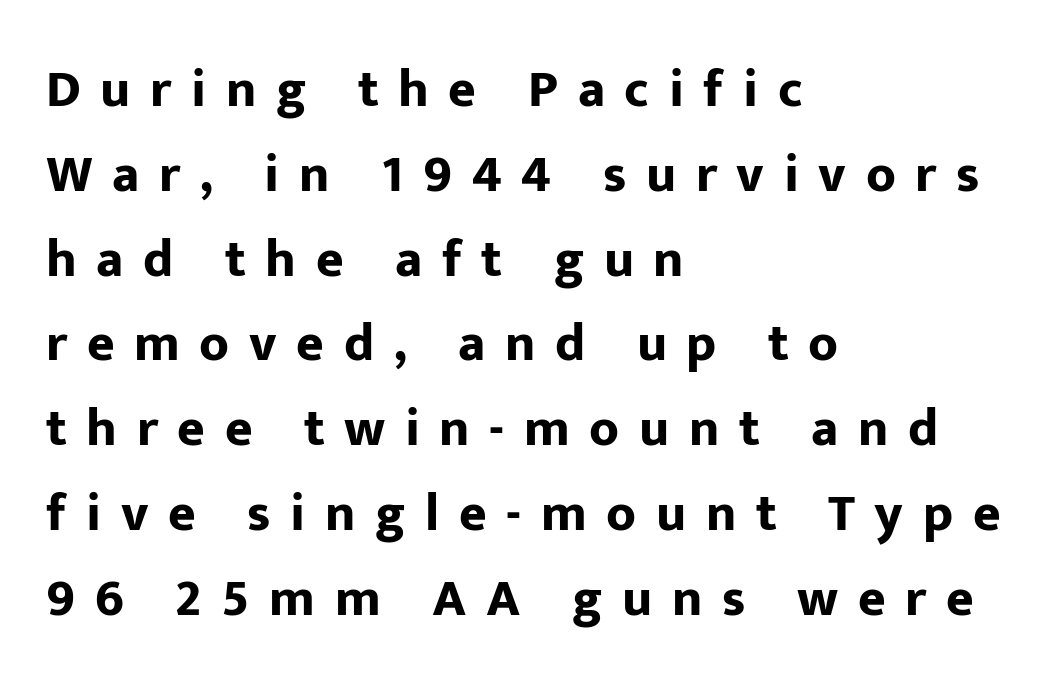
The image shows 53 px bold sans-serif type, upright; set left-aligned, normal line spacing (1.6x), unusually wide letter spacing (+0.37 em), not underlined; low stroke contrast and a medium x-height.
